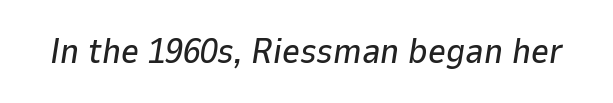
Q: Is the text italic (slanted)? A: Yes, it leans right by about 9 degrees.
Q: Is the text underlined? A: No.
Q: Is the spacing between letters normal or unusually wide? A: Normal.
Q: Width (condensed, normal, or wide)? A: Normal.
Q: Stroke contrast? A: Low.
Q: x-height? A: Medium.
Q: Monospaced? A: No.
